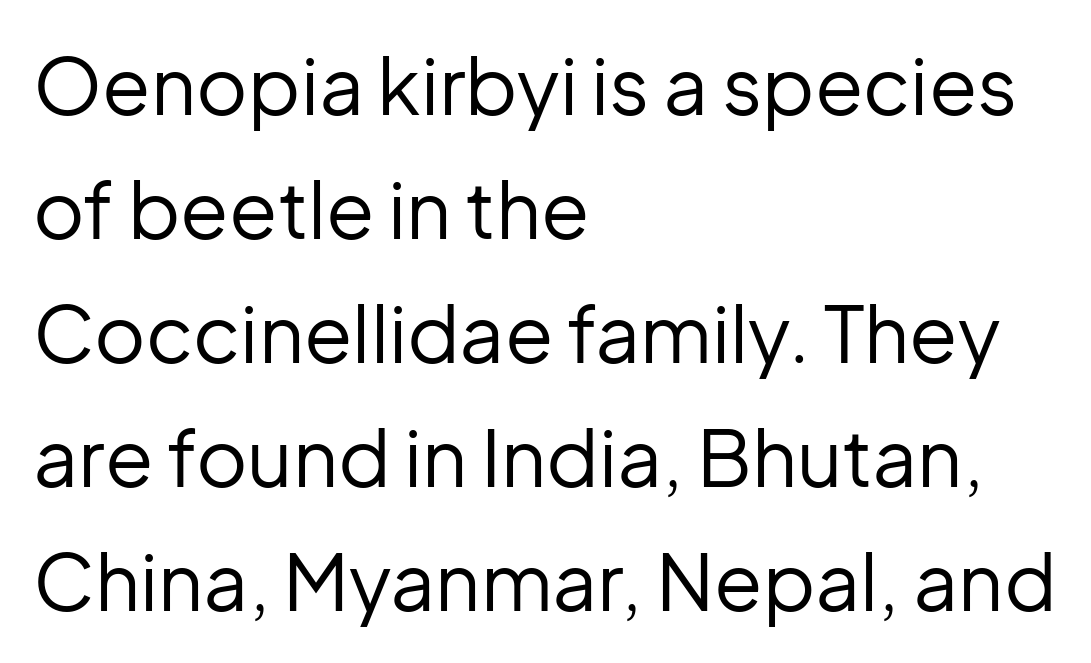
{"serif": "no", "italic": "no", "bold": "no", "weight": "regular", "width": "normal", "stroke_contrast": "low", "x_height": "medium", "monospaced": "no", "underline": "no", "align": "left", "line_spacing": "normal", "line_spacing_ratio": 1.57, "letter_spacing": "normal", "letter_spacing_em": 0.0, "glyph_px": 79}
